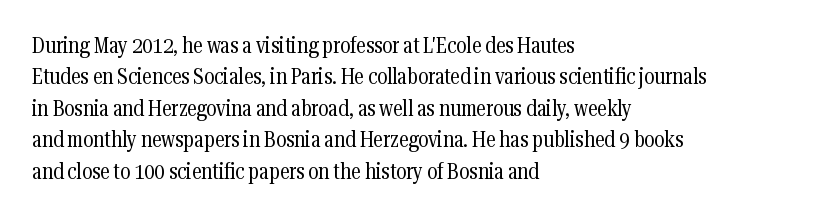
The image shows 22 px text type, upright; set left-aligned, normal line spacing (1.43x), normal letter spacing, not underlined.
